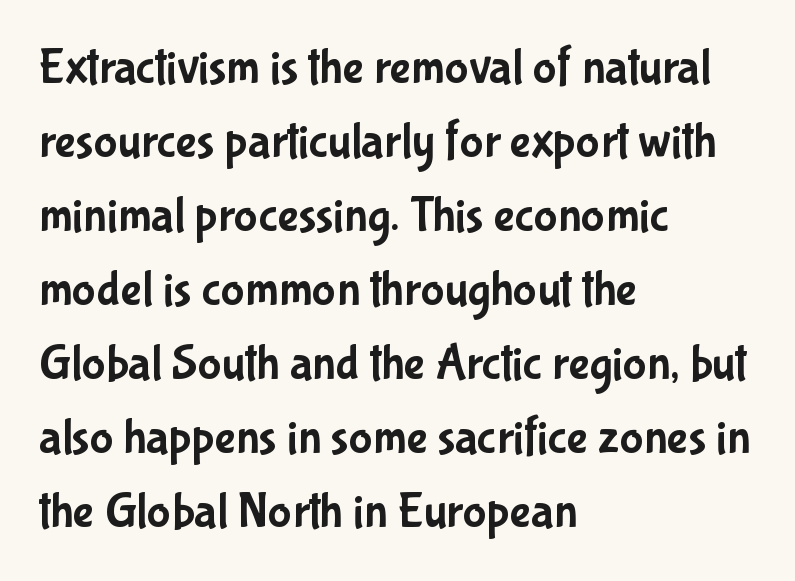
{"serif": "no", "italic": "no", "width": "condensed", "stroke_contrast": "low", "x_height": "medium", "monospaced": "no", "underline": "no", "align": "left", "line_spacing": "normal", "line_spacing_ratio": 1.48, "letter_spacing": "normal", "letter_spacing_em": 0.0, "glyph_px": 50}
